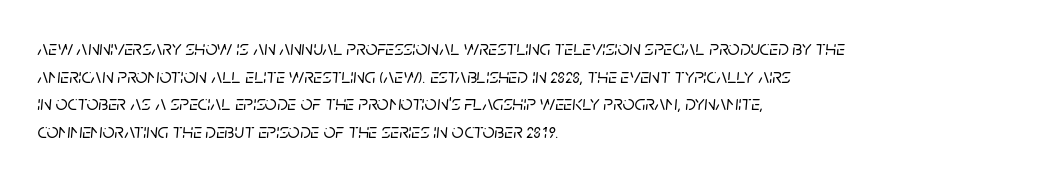
If you measured baseline to baseline, you'd find a middling distance. Beneath every word, the page is bare. Style check: oblique. The tracking reads as untouched default to a designer's eye. Teacher's note: observe the even left margin — that is flush-left alignment.
